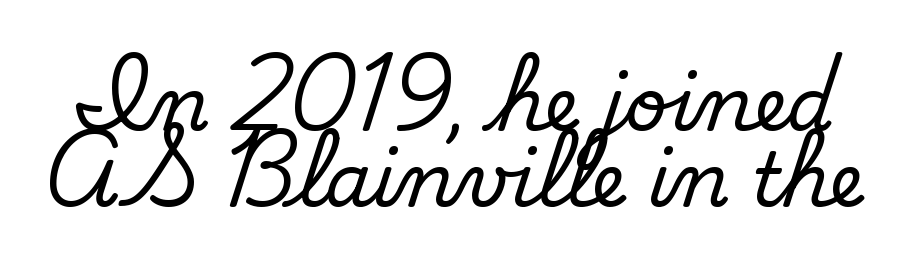
Q: Is the text bold? A: No.
Q: Is the typeface a serif or a sans-serif typeface? A: Sans-serif.
Q: Is the text underlined? A: No.
Q: Is the spacing between letters normal or unusually wide? A: Normal.
Q: Is the spacing between lines tight, normal or loose? A: Tight.
Q: Width (condensed, normal, or wide)? A: Normal.
Q: Stroke contrast? A: Low.
Q: x-height? A: Small.
Q: Monospaced? A: No.
